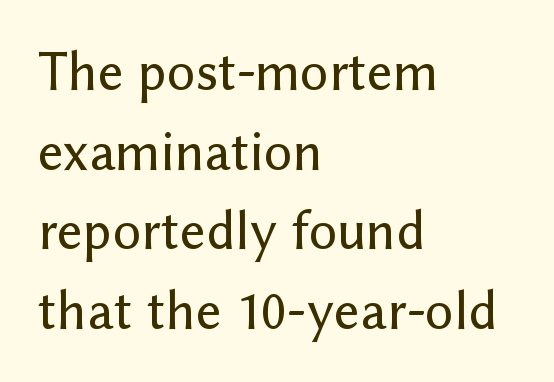
{"serif": "no", "italic": "no", "width": "normal", "stroke_contrast": "low", "x_height": "medium", "monospaced": "no", "underline": "no", "align": "left", "line_spacing": "normal", "line_spacing_ratio": 1.42, "letter_spacing": "normal", "letter_spacing_em": 0.0, "glyph_px": 56}
